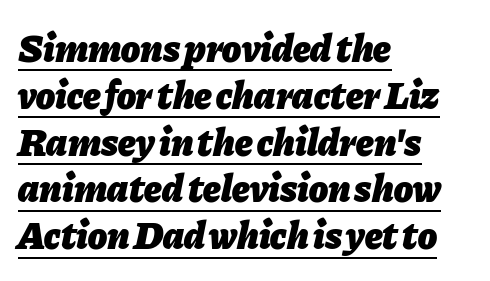
Caption: standard tracking, unaltered. The lines in this sample share a left origin and differ only in where they stop. Heft: maximum for text — a bold. This is underlined copy, the kind a proofreader might mark for attention. The face used here has a pronounced slope to its letters.
